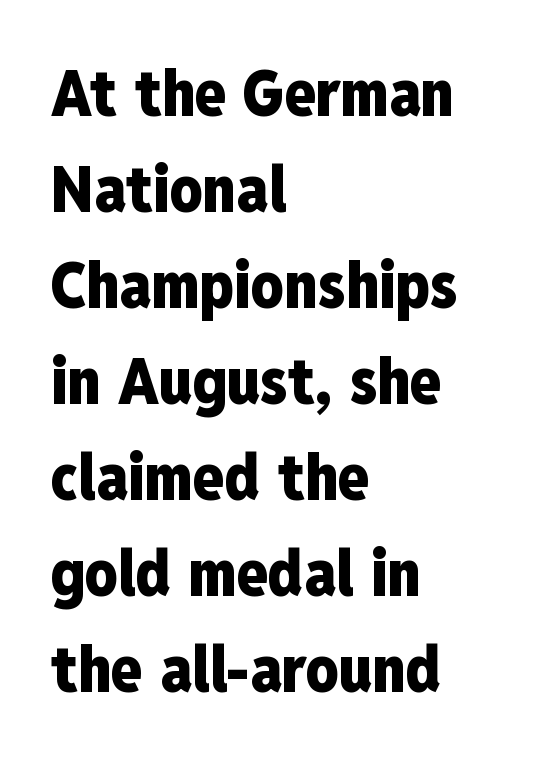
{"serif": "no", "italic": "no", "bold": "yes", "weight": "heavy", "width": "condensed", "stroke_contrast": "low", "x_height": "medium", "monospaced": "no", "underline": "no", "align": "left", "line_spacing": "normal", "line_spacing_ratio": 1.5, "letter_spacing": "normal", "letter_spacing_em": 0.0, "glyph_px": 64}
